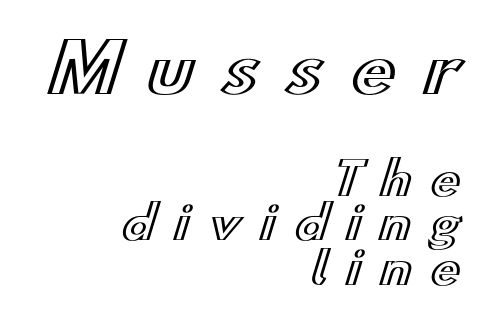
Q: Is the text italic (slanted)? A: Yes.
Q: Is the text underlined? A: No.
Q: How is the paragraph aligned? A: Right-aligned.
Q: Is the spacing between letters normal or unusually wide? A: Unusually wide.
Q: Is the spacing between lines tight, normal or loose? A: Tight.
Q: Which block of text is set in a larger size, the first (top) or the second (bottom)? A: The first (top) one.
Q: Width (condensed, normal, or wide)? A: Wide.
Q: x-height? A: Small.
Q: Monospaced? A: No.
